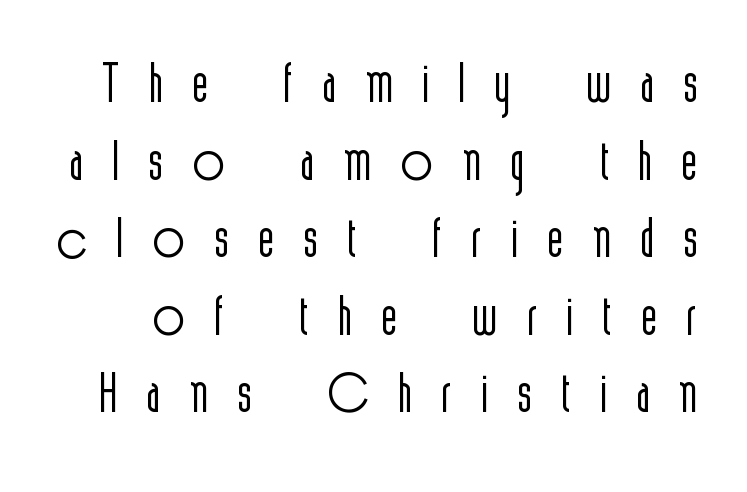
The image shows 80 px light, condensed sans-serif type, upright; set tight line spacing (0.97x), unusually wide letter spacing (+0.38 em), not underlined; a medium x-height.
